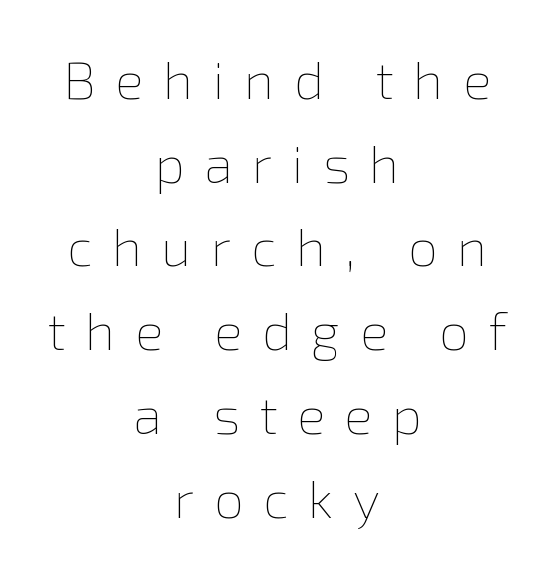
A student would call this center alignment; a typographer would say set centered. The letters stand upright; this is a roman face. The passage shown is not underscored anywhere. These lines sit exactly where default settings would place them. The font is comparable to plain body text, perhaps lighter. The face used here is proportionally spaced, like ordinary book or web type.
